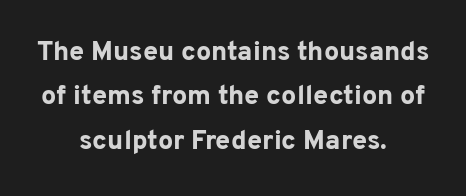
Which margin do the lines hug? Neither — every line sits in the middle. Just letters on the line, the space beneath them empty. How are the letters spaced? Ordinarily, with no added tracking. The space between consecutive lines is moderate.
